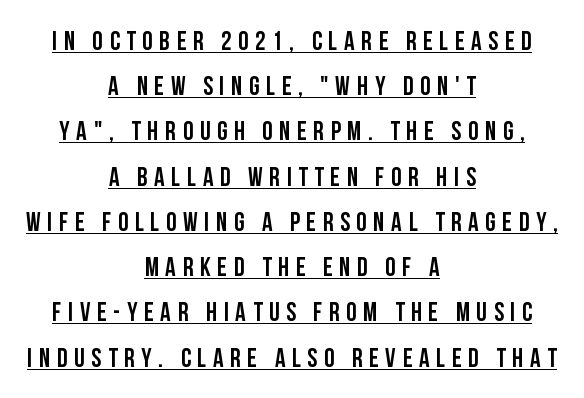
Caption: lettering with a line underneath. You could only call the tracking loose — the letters float apart. These lines stack symmetrically, like a column narrowing and widening about its center. Designer's note — italics off, roman on.
